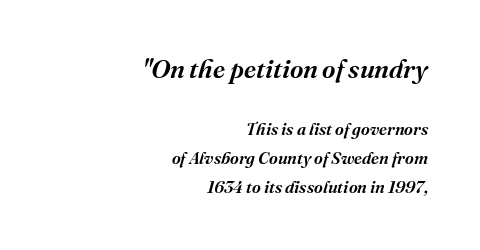
Q: Is the text bold? A: Semi-bold.
Q: Is the text italic (slanted)? A: Yes, it leans right by about 16 degrees.
Q: Is the text underlined? A: No.
Q: How is the paragraph aligned? A: Right-aligned.
Q: Is the spacing between letters normal or unusually wide? A: Normal.
Q: Which block of text is set in a larger size, the first (top) or the second (bottom)? A: The first (top) one.
